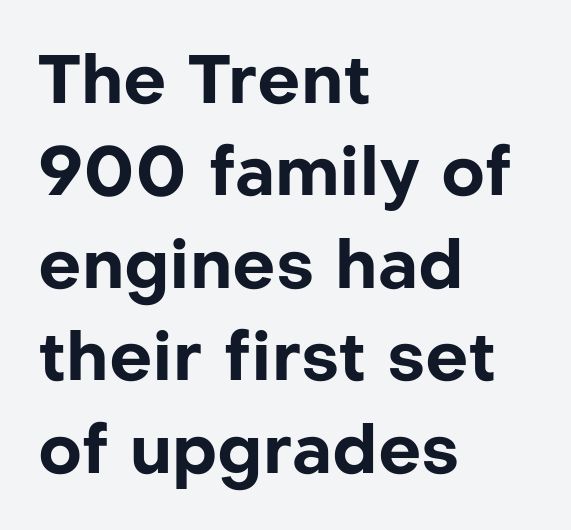
The image shows 68 px bold sans-serif type, upright; set left-aligned, normal line spacing (1.36x), normal letter spacing, not underlined; low stroke contrast and a medium x-height.
